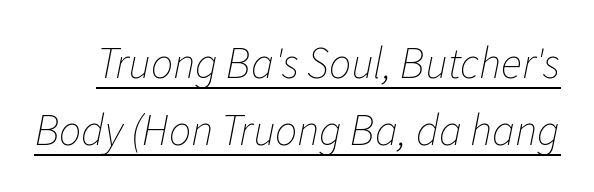
Q: Is the text bold? A: No.
Q: Is the text italic (slanted)? A: Yes, it leans right by about 11 degrees.
Q: Is the text underlined? A: Yes.
Q: Is the spacing between letters normal or unusually wide? A: Normal.
Q: Is the spacing between lines tight, normal or loose? A: Normal.
Q: Width (condensed, normal, or wide)? A: Normal.
Q: Stroke contrast? A: Low.
Q: x-height? A: Medium.
Q: Monospaced? A: No.
